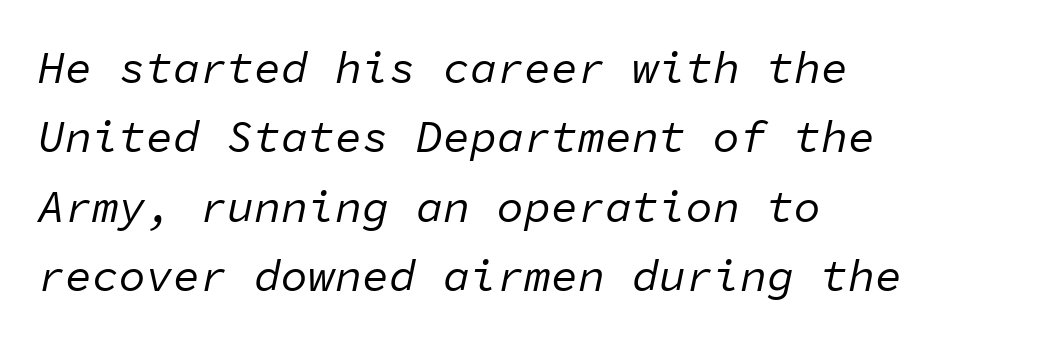
Line spacing here is normal. Posture: slanted. You could count columns in this text — the font is strictly monospaced. This rendering features lettering with no underline.
